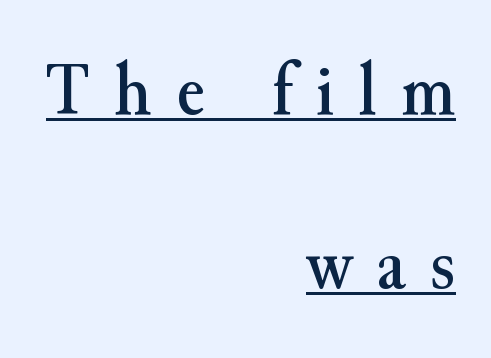
The image shows 76 px serif type, upright; set right-aligned, loose line spacing (2.29x), unusually wide letter spacing (+0.32 em), underlined; medium stroke contrast and a small x-height.
